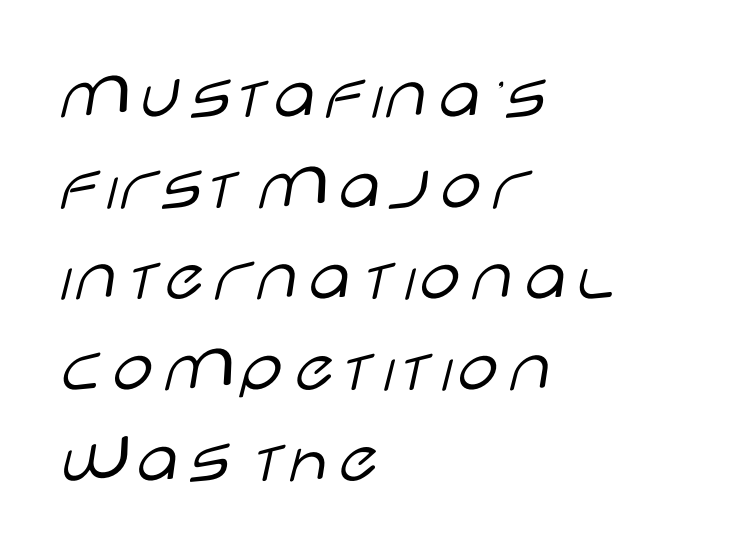
{"serif": "no", "bold": "no", "weight": "light", "width": "wide", "stroke_contrast": "low", "x_height": "large", "monospaced": "no", "underline": "no", "align": "left", "line_spacing_ratio": 1.23, "letter_spacing": "normal", "letter_spacing_em": 0.0, "glyph_px": 74}
